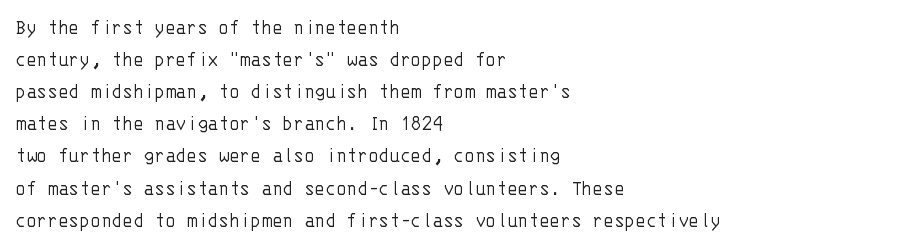
The image shows 22 px text type, upright; set left-aligned, normal line spacing (1.46x), normal letter spacing, not underlined.
